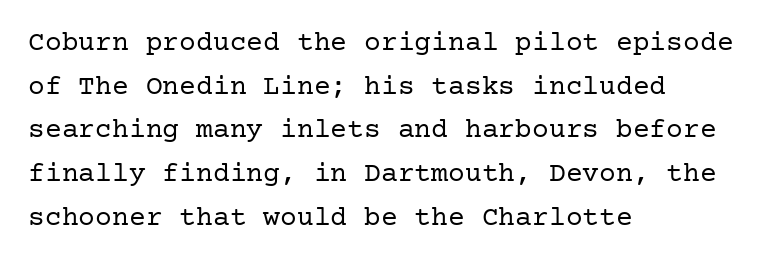
Q: Is the text bold? A: No.
Q: Is the text italic (slanted)? A: No, it is upright.
Q: Is the typeface a serif or a sans-serif typeface? A: Serif.
Q: Is the text underlined? A: No.
Q: How is the paragraph aligned? A: Left-aligned.
Q: Is the spacing between letters normal or unusually wide? A: Normal.
Q: Is the spacing between lines tight, normal or loose? A: Normal.
Q: Width (condensed, normal, or wide)? A: Normal.
Q: Stroke contrast? A: Low.
Q: x-height? A: Medium.
